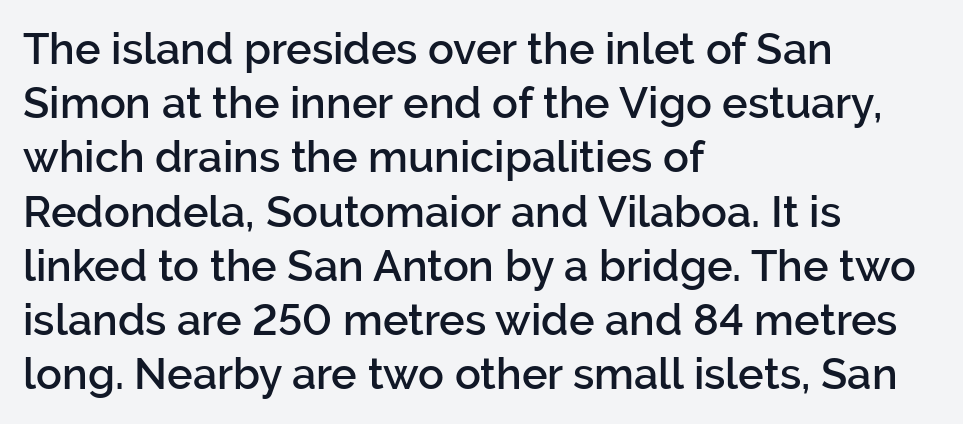
Q: Is the text bold? A: Semi-bold.
Q: Is the text italic (slanted)? A: No, it is upright.
Q: Is the typeface a serif or a sans-serif typeface? A: Sans-serif.
Q: Is the text underlined? A: No.
Q: How is the paragraph aligned? A: Left-aligned.
Q: Is the spacing between letters normal or unusually wide? A: Normal.
Q: Is the spacing between lines tight, normal or loose? A: Normal.
Q: Width (condensed, normal, or wide)? A: Normal.
Q: Stroke contrast? A: Low.
Q: x-height? A: Medium.
Q: Monospaced? A: No.
